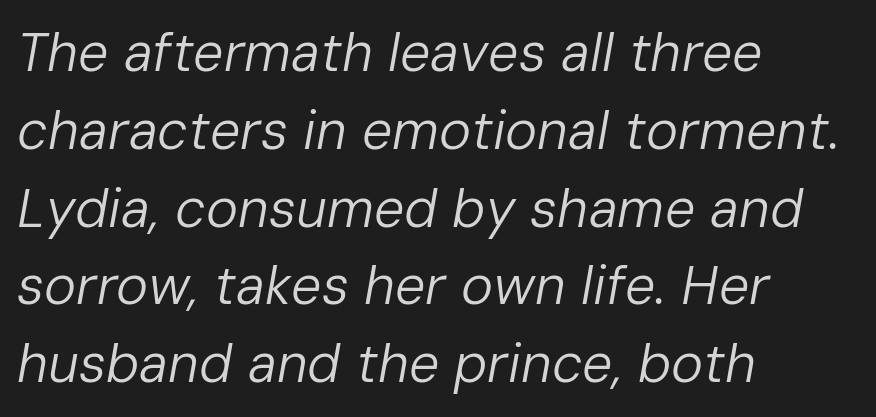
The image shows 54 px regular-weight type, italic (leaning right); set left-aligned, normal line spacing (1.44x), normal letter spacing, not underlined; low stroke contrast and a medium x-height.
